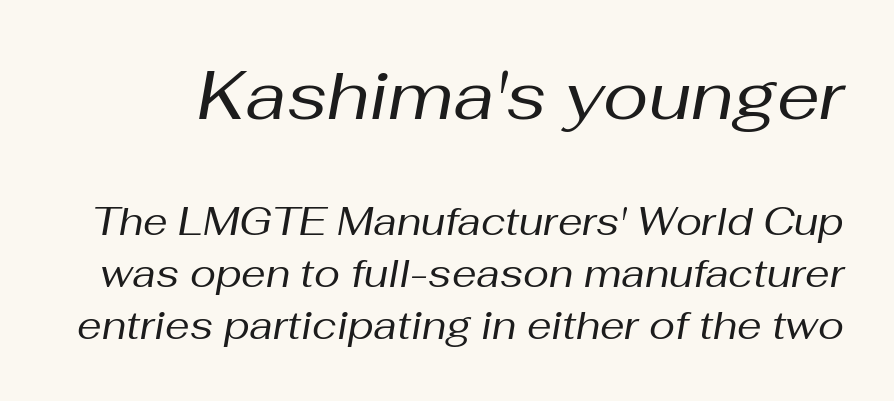
{"italic": "yes", "lean": "right", "slant_degrees": 10, "bold": "no", "weight": "regular", "width": "normal", "stroke_contrast": "medium", "x_height": "medium", "monospaced": "no", "underline": "no", "line_spacing": "normal", "line_spacing_ratio": 1.33, "letter_spacing": "normal", "letter_spacing_em": 0.0, "larger_block": "first", "size_ratio": 1.74, "glyph_px": 68}
